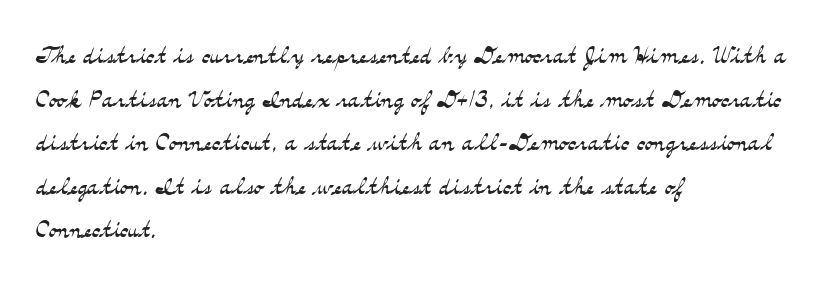
Compared with a typical body face, this is equally light or lighter still. Is the letter spacing exaggerated? No — it looks like the ordinary default. This block has exactly the height ordinary leading produces. These lines are set flush left with a ragged right edge. Character widths vary here, with narrow letters taking less room than wide ones.
